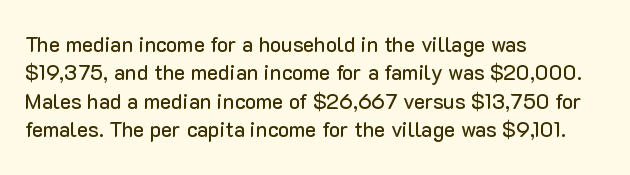
Posture: upright roman. The foot of each line stays bare and open. The passage shown stacks its lines at a standard gap. Alignment: flush left. The horizontal fit of the characters is conventional and even.
